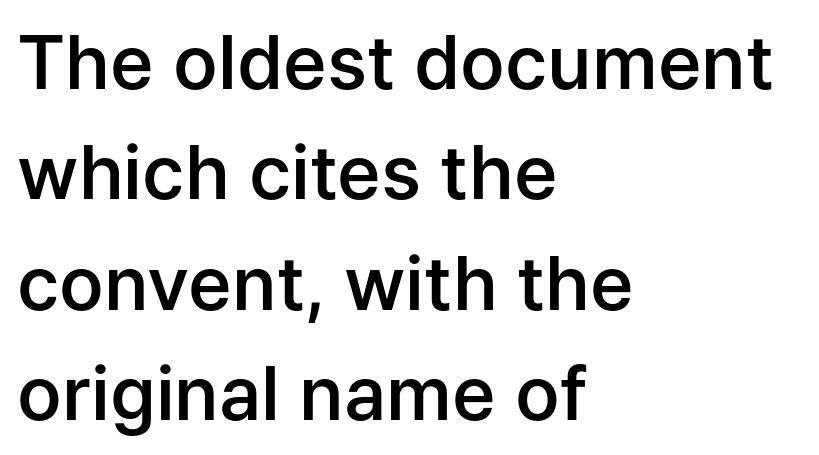
The space directly below the letters is spotless. Nothing unusual about the tracking: characters are spaced as the font intends. The text block is weighted toward the left margin, trailing off unevenly rightward. This is the in-between weight designers call semibold or demi. This sample has the flowing, uneven cadence of proportional lettering.
